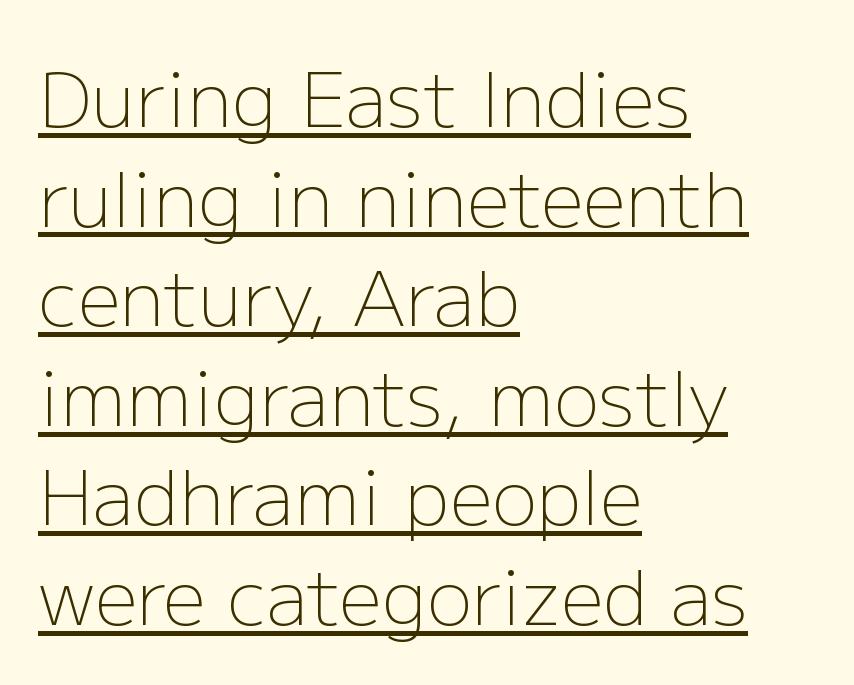
Q: Is the text bold? A: No.
Q: Is the text italic (slanted)? A: No, it is upright.
Q: Is the typeface a serif or a sans-serif typeface? A: Sans-serif.
Q: Is the text underlined? A: Yes.
Q: How is the paragraph aligned? A: Left-aligned.
Q: Is the spacing between letters normal or unusually wide? A: Normal.
Q: Is the spacing between lines tight, normal or loose? A: Normal.
Q: Width (condensed, normal, or wide)? A: Normal.
Q: Stroke contrast? A: Low.
Q: x-height? A: Medium.
Q: Monospaced? A: No.
